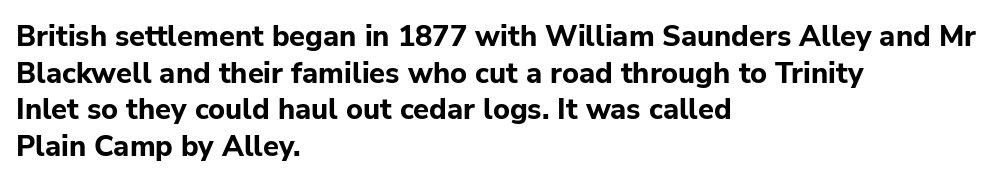
{"serif": "no", "italic": "no", "bold": "yes", "weight": "bold", "width": "normal", "stroke_contrast": "low", "x_height": "medium", "monospaced": "no", "underline": "no", "align": "left", "line_spacing": "normal", "line_spacing_ratio": 1.26, "letter_spacing": "normal", "letter_spacing_em": 0.0, "glyph_px": 29}
